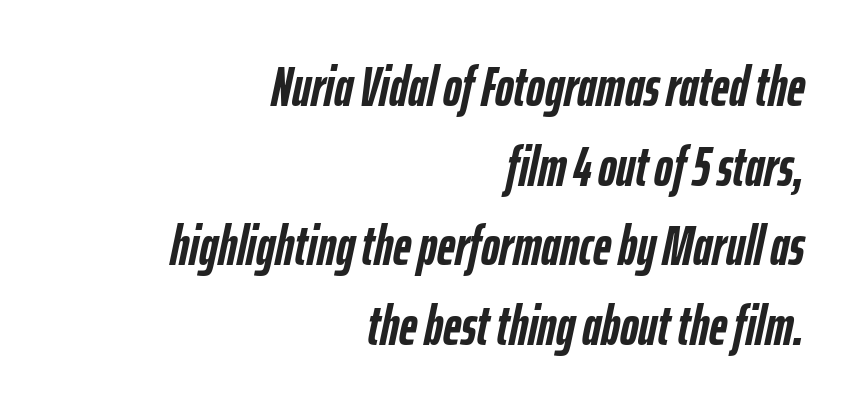
Q: Is the text bold? A: Yes.
Q: Is the text italic (slanted)? A: Yes, it leans right by about 12 degrees.
Q: Is the text underlined? A: No.
Q: How is the paragraph aligned? A: Right-aligned.
Q: Is the spacing between letters normal or unusually wide? A: Normal.
Q: Is the spacing between lines tight, normal or loose? A: Normal.
Q: Width (condensed, normal, or wide)? A: Condensed.
Q: Stroke contrast? A: Low.
Q: x-height? A: Medium.
Q: Monospaced? A: No.
